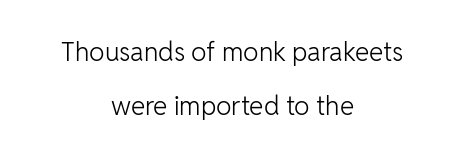
A typesetter would mark this as roman, not italic. The rendering positions every line midway between the sides. The letterforms sit at book weight or below. Standard letterfit; no display-style spreading of the glyphs. The designer dialed line spacing up above the default.
